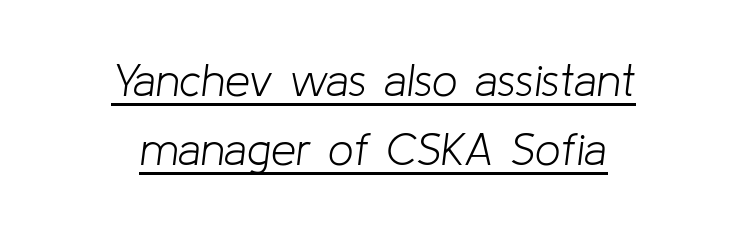
Q: Is the text bold? A: No.
Q: Is the text italic (slanted)? A: Yes, it leans right by about 8 degrees.
Q: Is the text underlined? A: Yes.
Q: How is the paragraph aligned? A: Centered.
Q: Is the spacing between letters normal or unusually wide? A: Normal.
Q: Is the spacing between lines tight, normal or loose? A: Normal.
Q: Width (condensed, normal, or wide)? A: Normal.
Q: Stroke contrast? A: Low.
Q: x-height? A: Medium.
Q: Monospaced? A: No.
